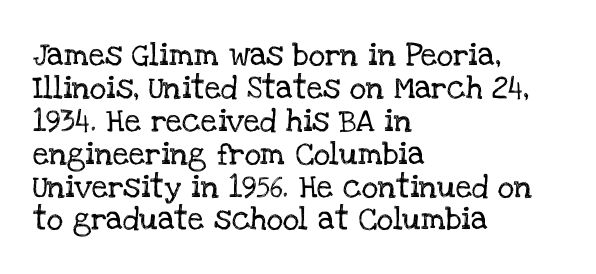
{"italic": "no", "underline": "no", "align": "left", "line_spacing": "normal", "line_spacing_ratio": 1.43, "letter_spacing": "normal", "letter_spacing_em": 0.0, "glyph_px": 23}
